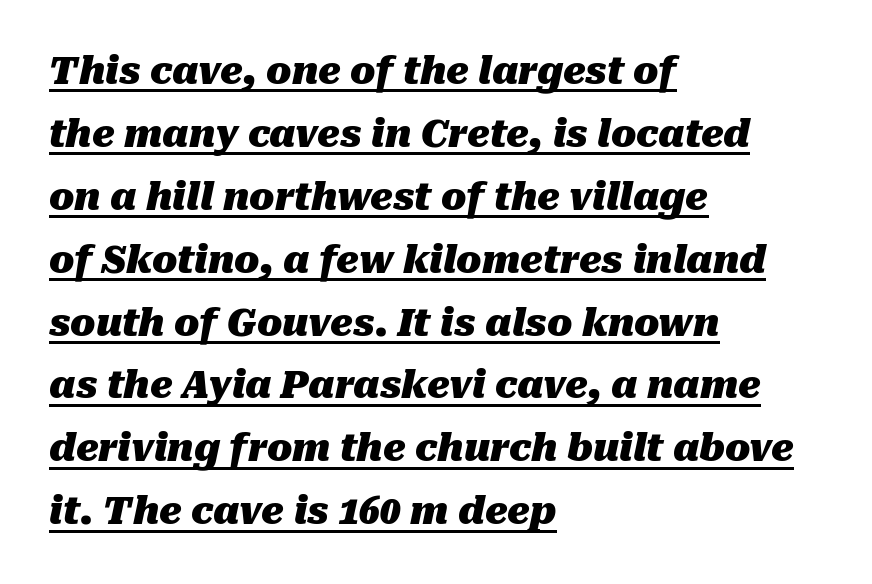
{"italic": "yes", "lean": "right", "slant_degrees": 10, "bold": "yes", "weight": "heavy", "width": "normal", "stroke_contrast": "medium", "x_height": "medium", "monospaced": "no", "underline": "yes", "align": "left", "line_spacing": "normal", "line_spacing_ratio": 1.7, "letter_spacing": "normal", "letter_spacing_em": 0.0, "glyph_px": 37}
